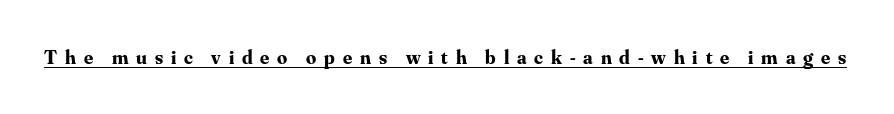
The image shows 20 px bold type, upright; set unusually wide letter spacing (+0.39 em), underlined.
